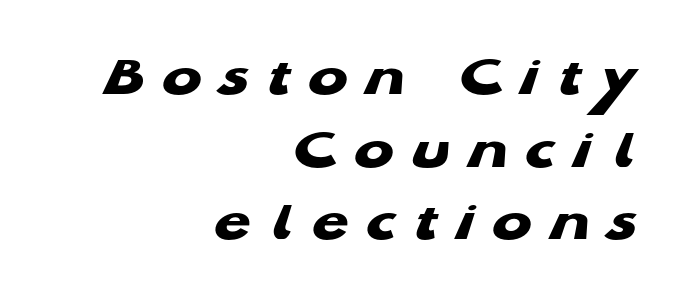
The image shows 59 px heavy, wide sans-serif type; set right-aligned, line spacing 1.23x, unusually wide letter spacing (+0.31 em), not underlined; low stroke contrast and a medium x-height.
